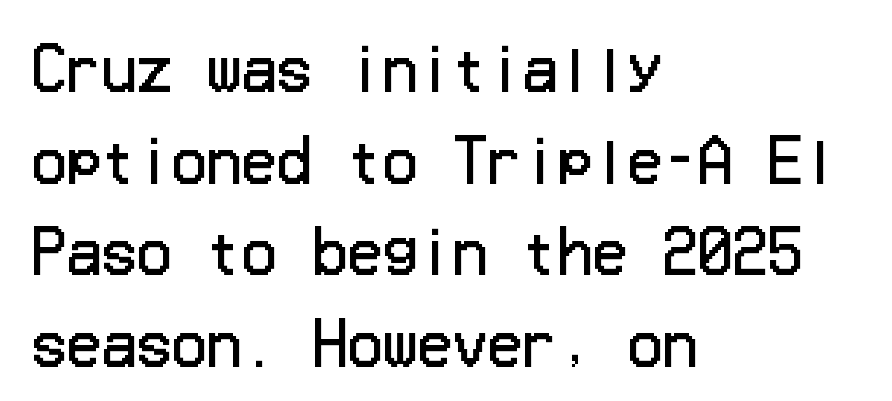
No extra tracking has been applied to these lines. Left-aligned paragraph, ragged on the right. Each new line begins a customary step beneath the previous one. The letterforms sit at book weight or below. Underline: absent. Does the type have serifs? No, each stem ends abruptly.
